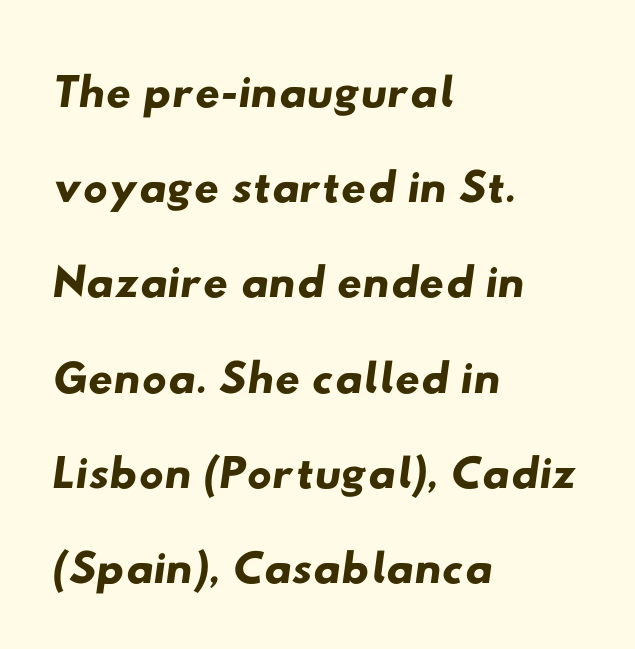
Q: Is the typeface a serif or a sans-serif typeface? A: Sans-serif.
Q: Is the text underlined? A: No.
Q: How is the paragraph aligned? A: Left-aligned.
Q: Is the spacing between letters normal or unusually wide? A: Normal.
Q: Is the spacing between lines tight, normal or loose? A: Normal.
Q: Width (condensed, normal, or wide)? A: Wide.
Q: Stroke contrast? A: Low.
Q: x-height? A: Small.
Q: Monospaced? A: No.
